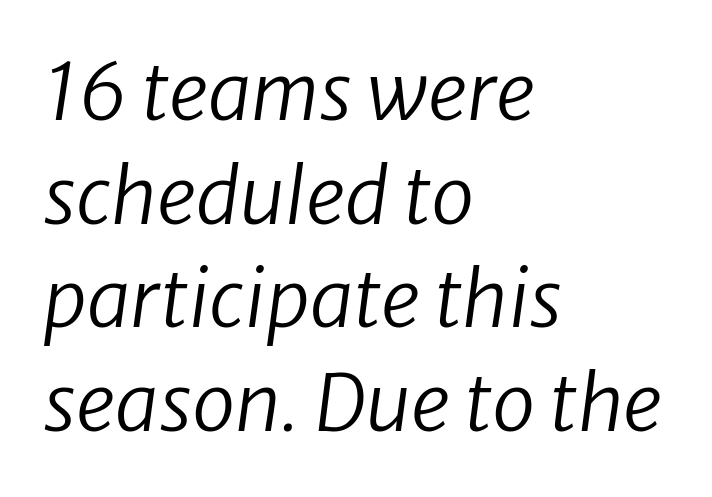
A typesetter would label this face a sans. Beneath every word, the page is bare. The tracking reads as untouched default to a designer's eye. Line starts are locked; line ends wander. Quick note: interline space is typical. These glyphs show unthickened strokes, regular width or finer.
